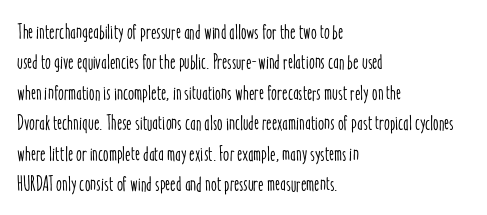
Q: Is the text italic (slanted)? A: No, it is upright.
Q: Is the text underlined? A: No.
Q: How is the paragraph aligned? A: Left-aligned.
Q: Is the spacing between letters normal or unusually wide? A: Normal.
Q: Is the spacing between lines tight, normal or loose? A: Normal.
